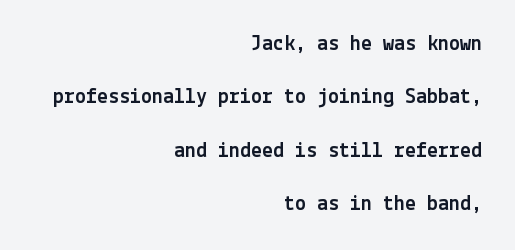
Q: Is the text italic (slanted)? A: No, it is upright.
Q: Is the text underlined? A: No.
Q: How is the paragraph aligned? A: Right-aligned.
Q: Is the spacing between letters normal or unusually wide? A: Normal.
Q: Is the spacing between lines tight, normal or loose? A: Loose.
